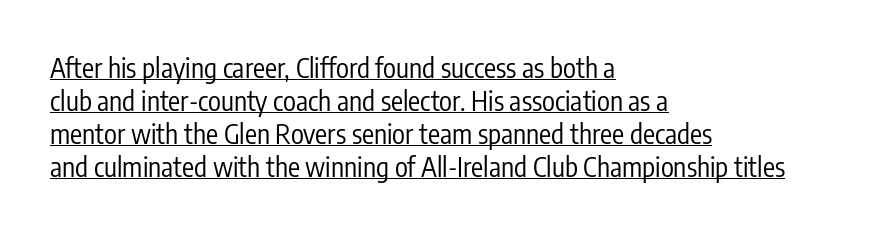
Q: Is the text bold? A: No.
Q: Is the text italic (slanted)? A: No, it is upright.
Q: Is the text underlined? A: Yes.
Q: How is the paragraph aligned? A: Left-aligned.
Q: Is the spacing between letters normal or unusually wide? A: Normal.
